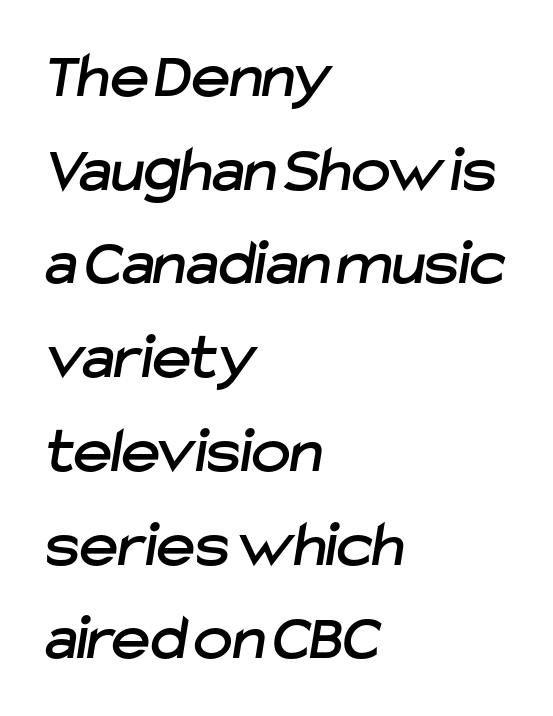
{"serif": "no", "width": "normal", "stroke_contrast": "low", "x_height": "medium", "monospaced": "no", "underline": "no", "align": "left", "line_spacing": "normal", "line_spacing_ratio": 1.42, "letter_spacing": "normal", "letter_spacing_em": 0.0, "glyph_px": 66}
